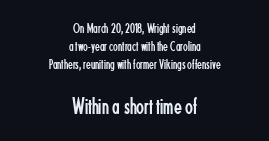
The image shows 23 px text type, upright; set centered, normal line spacing (1.3x), normal letter spacing, not underlined; the second (bottom) block is 1.64x larger.
